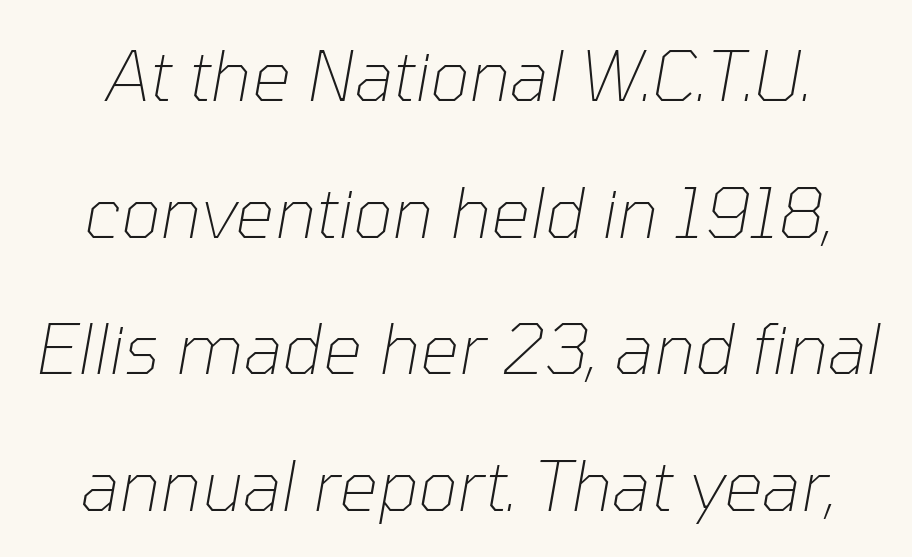
The image shows 69 px thin type, italic (leaning right); set loose line spacing (1.98x), normal letter spacing, not underlined; low stroke contrast and a medium x-height.
